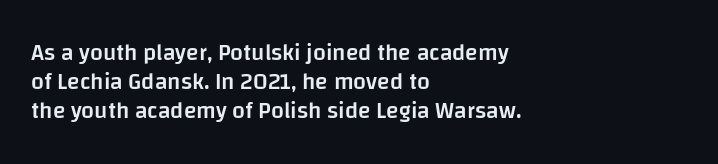
These lines keep a tight, regular rhythm from letter to letter. Horizontally, the lines are justified to the leading edge only. Normally led — the rows are evenly, conventionally spaced. The axis of the letterforms is exactly vertical. Bold? Not quite — semibold, heavier than regular but stopping short.
